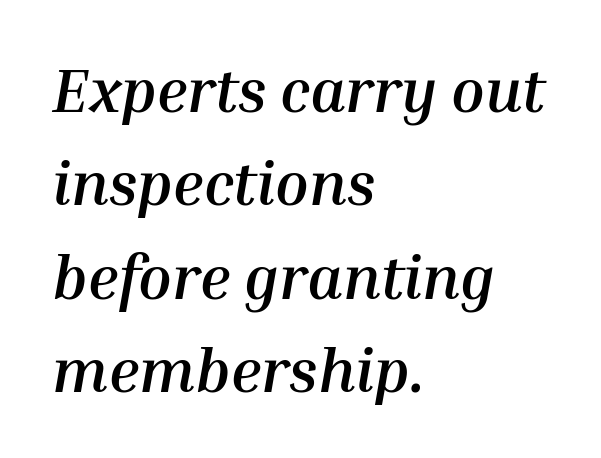
Q: Is the text bold? A: Yes.
Q: Is the text italic (slanted)? A: Yes, it leans right by about 10 degrees.
Q: Is the text underlined? A: No.
Q: How is the paragraph aligned? A: Left-aligned.
Q: Is the spacing between letters normal or unusually wide? A: Normal.
Q: Is the spacing between lines tight, normal or loose? A: Normal.
Q: Width (condensed, normal, or wide)? A: Normal.
Q: Stroke contrast? A: Medium.
Q: x-height? A: Medium.
Q: Monospaced? A: No.
